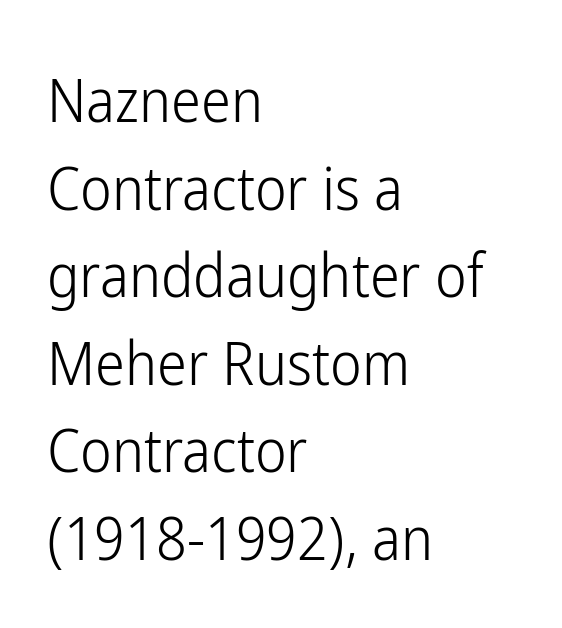
The image shows 60 px light, condensed sans-serif type, upright; set left-aligned, normal line spacing (1.46x), normal letter spacing, not underlined; low stroke contrast and a medium x-height.
